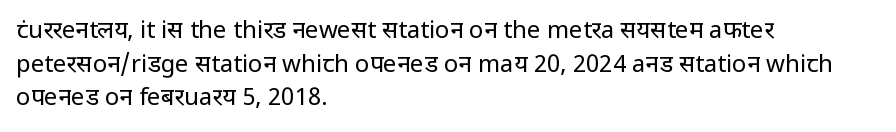
The image shows 24 px text type, upright; set left-aligned, normal line spacing (1.4x), normal letter spacing, not underlined.
